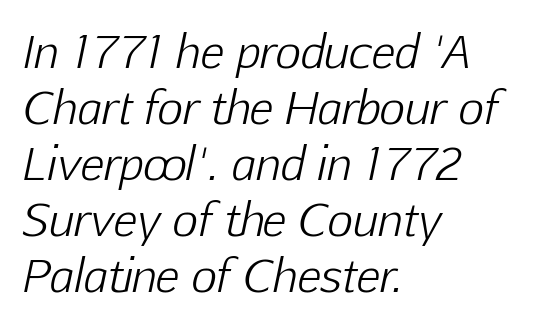
{"italic": "yes", "lean": "right", "slant_degrees": 12, "bold": "no", "weight": "light", "width": "normal", "stroke_contrast": "low", "x_height": "medium", "monospaced": "no", "underline": "no", "align": "left", "line_spacing": "normal", "line_spacing_ratio": 1.27, "letter_spacing": "normal", "letter_spacing_em": 0.0, "glyph_px": 44}
